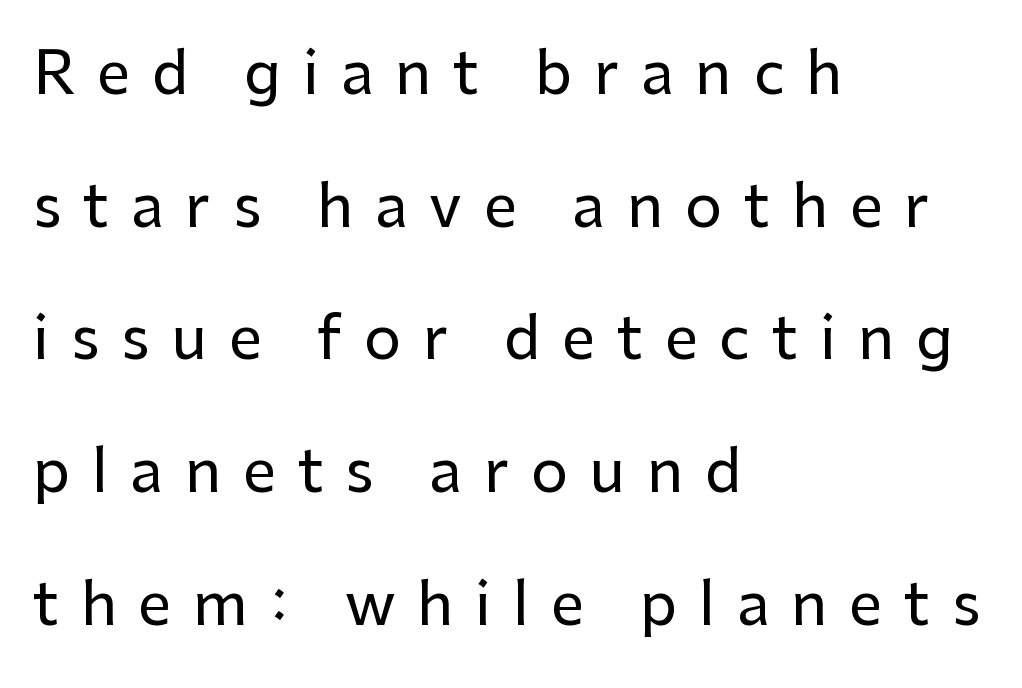
The image shows 59 px sans-serif type, upright; set left-aligned, loose line spacing (2.25x), unusually wide letter spacing (+0.37 em), not underlined; low stroke contrast and a medium x-height.
